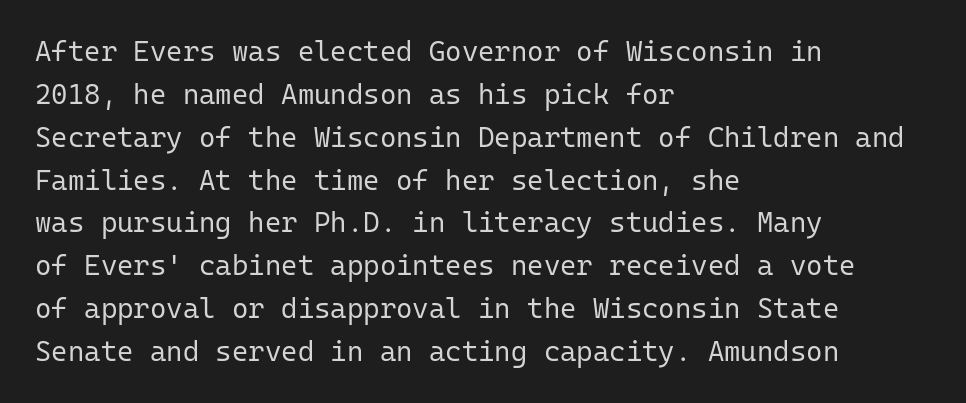
Glyph-to-glyph distance matches everyday printed text. Honestly, there is no underline to notice here at all. The setting favours the left margin, as ordinary paragraphs usually do. The text was rendered using a sans face with plain stroke endings. The font is comparable to plain body text, perhaps lighter. This sample has the even, mechanical cadence of fixed-width lettering.
